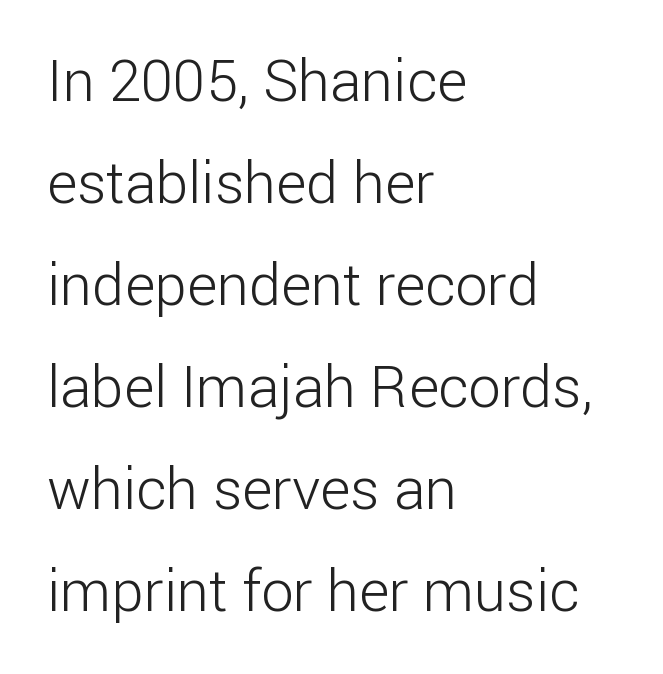
{"serif": "no", "italic": "no", "bold": "no", "weight": "light", "width": "normal", "stroke_contrast": "low", "x_height": "medium", "monospaced": "no", "underline": "no", "align": "left", "line_spacing_ratio": 1.76, "letter_spacing": "normal", "letter_spacing_em": 0.0, "glyph_px": 58}
